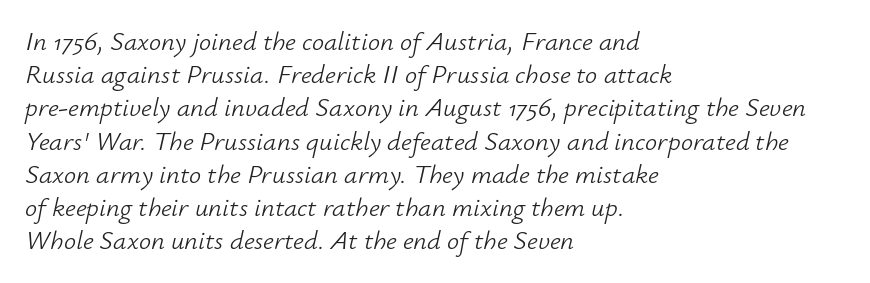
{"italic": "yes", "lean": "right", "slant_degrees": 12, "bold": "no", "underline": "no", "align": "left", "line_spacing_ratio": 1.23, "letter_spacing": "normal", "letter_spacing_em": 0.0, "glyph_px": 27}
